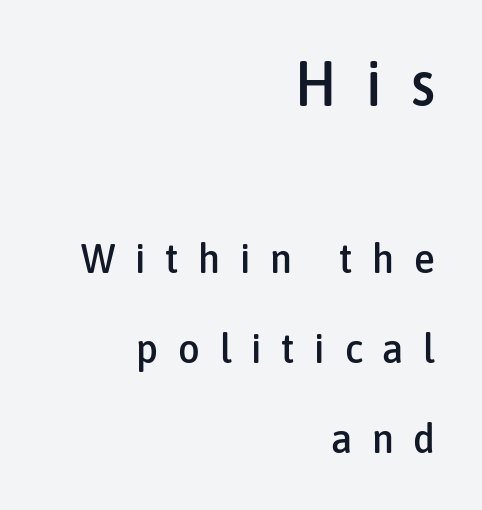
These lines were composed using upright roman letters. Size contrast runs from large at the top to small at the bottom. Widely set lines give the paragraph a tall, airy silhouette. Letters rest on an invisible, unmarked baseline. The passage is arranged like a letterhead date or caption credit — flush right.
